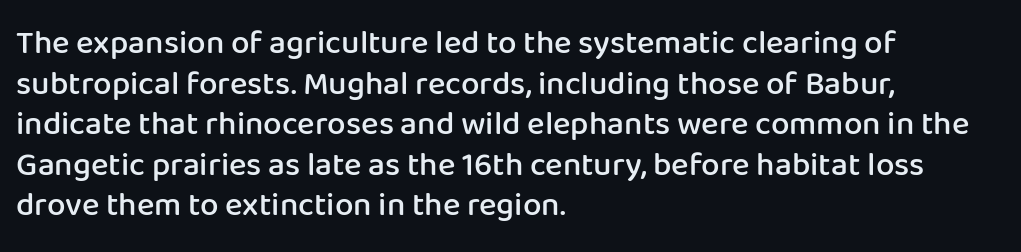
Beneath every word, the page is bare. No italicization has been applied; the sample stays upright. Semibold letterforms, between regular and bold. Alignment: flush left.
